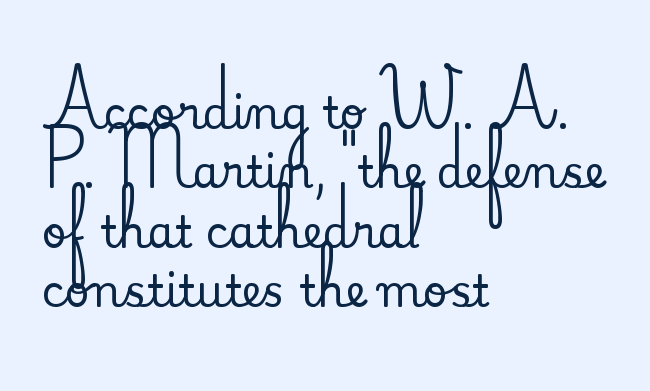
The image shows 44 px serif type, upright; set left-aligned, normal line spacing (1.35x), normal letter spacing, not underlined; medium stroke contrast and a small x-height.
